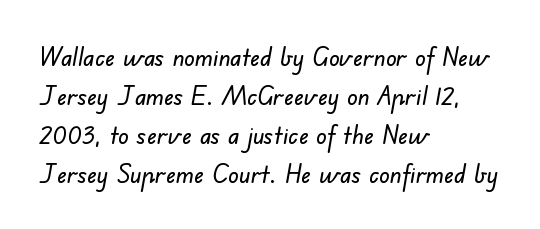
{"underline": "no", "align": "left", "line_spacing": "normal", "line_spacing_ratio": 1.5, "letter_spacing": "normal", "letter_spacing_em": 0.0, "glyph_px": 26}
